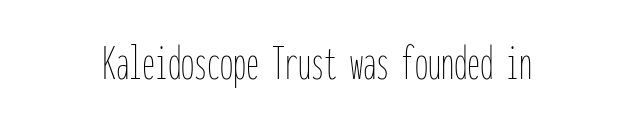
{"italic": "no", "bold": "no", "weight": "thin", "width": "condensed", "stroke_contrast": "low", "x_height": "medium", "monospaced": "yes", "underline": "no", "letter_spacing": "normal", "letter_spacing_em": 0.0, "glyph_px": 52}
